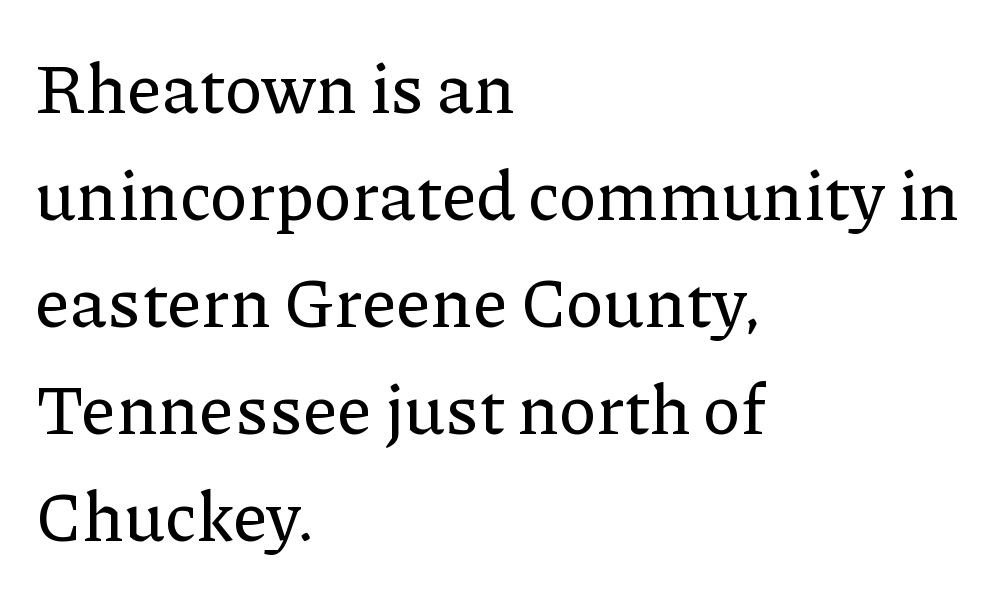
Successive baselines arrive at the customary interval. What stands out about the letter spacing? Nothing — it is the standard amount. Varying glyph widths throughout — classic text-font behaviour. Every row of glyphs begins at an identical x-position on the left. Bare-footed words on every line.
